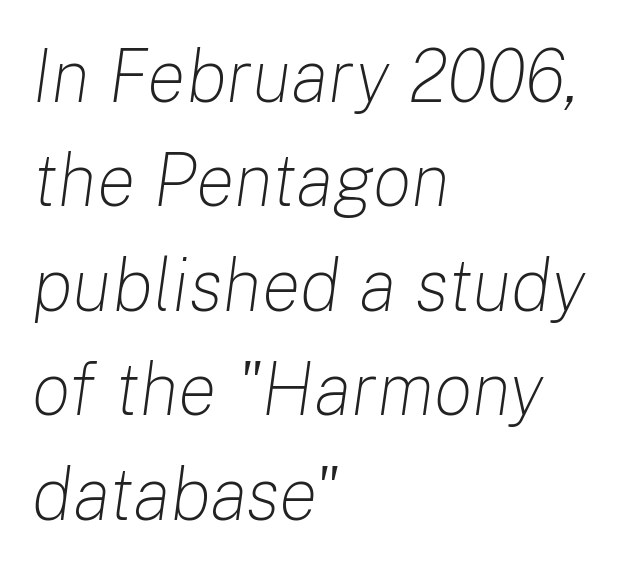
Looks like regular typesetting: each glyph gets only the width it needs. The line texture is even and compact thanks to regular tracking. Weight: regular or lighter. Does the lettering tilt? It does — this is italic.
